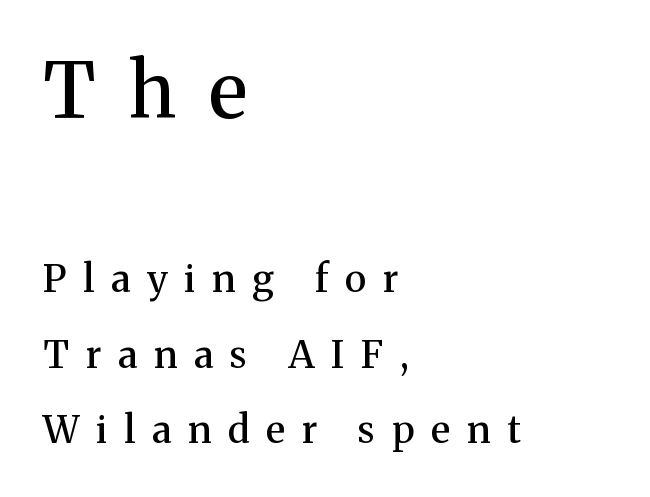
On the weight axis this lands at semibold, roughly 600. Honestly, the rows look like they've been pulled way apart. A serif font was chosen for this passage. These lines have a slow, spaced-out rhythm from letter to letter.
